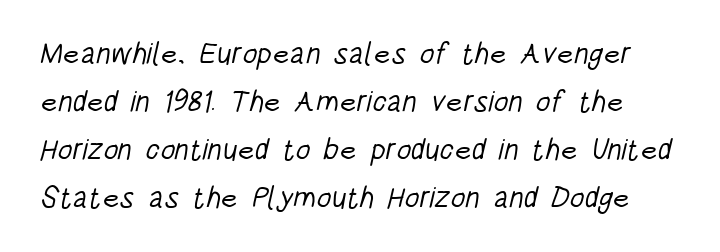
Grotesque or geometric, the face here clearly has no serifs. Type without underlining. The rendering uses a moderate line-height, typical for paragraphs. Here the glyphs are tracked normally, forming tight word shapes. The passage shown is typed in a proportional face where columns would drift.
